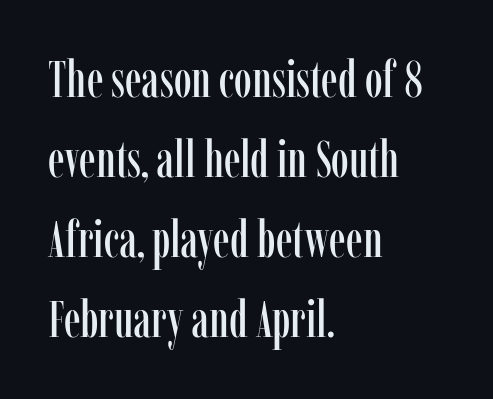
The image shows 51 px condensed serif type, upright; set left-aligned, normal line spacing (1.57x), normal letter spacing, not underlined; low stroke contrast and a medium x-height.
